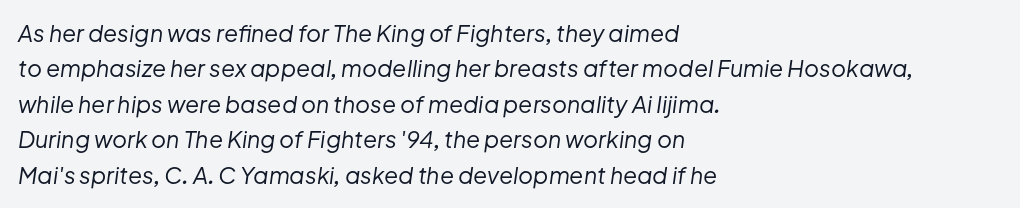
Caption: standard tracking, unaltered. No word sits above an underline. The ragged edge is on the right, which tells us the setting is flush left. Weight: not bold — regular or lighter. In terms of posture, this sample is oblique. Regular leading.
